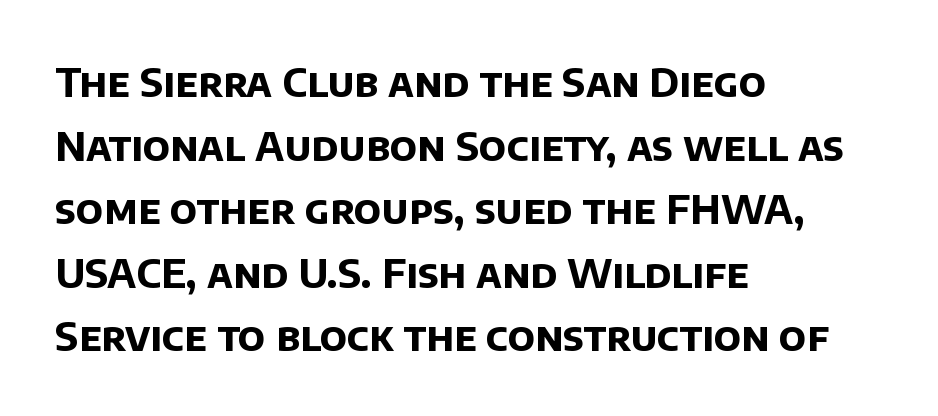
The image shows 40 px bold sans-serif type; set left-aligned, normal line spacing (1.59x), normal letter spacing, not underlined; low stroke contrast and a large x-height.
